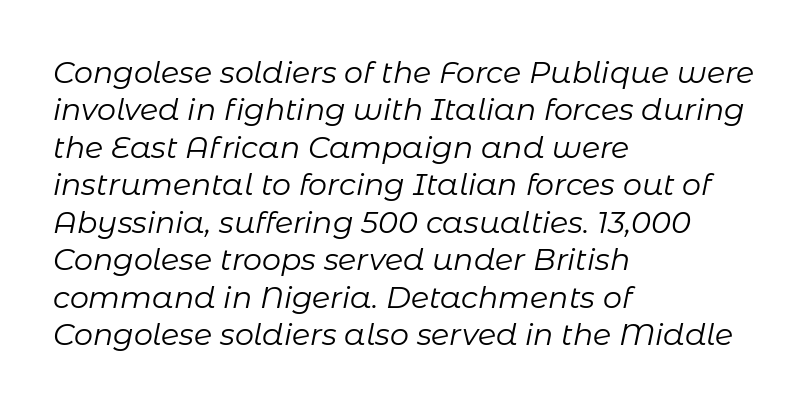
{"italic": "yes", "lean": "right", "slant_degrees": 11, "bold": "no", "weight": "regular", "width": "normal", "stroke_contrast": "low", "x_height": "medium", "monospaced": "no", "underline": "no", "align": "left", "line_spacing": "normal", "line_spacing_ratio": 1.25, "letter_spacing": "normal", "letter_spacing_em": 0.0, "glyph_px": 30}
